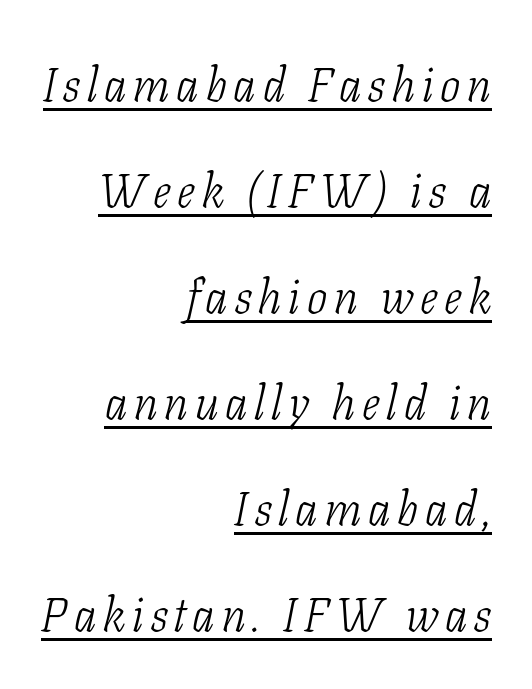
The image shows 48 px light, condensed serif type, italic (leaning right); set right-aligned, loose line spacing (2.21x), underlined; low stroke contrast and a medium x-height.
